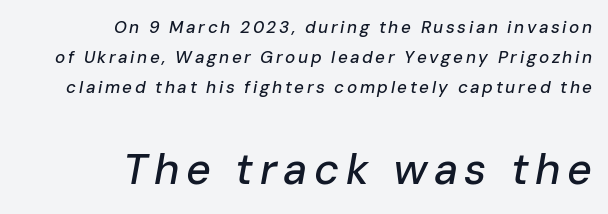
The image shows 43 px text type, italic (leaning right); set right-aligned, line spacing 1.77x, not underlined; the second (bottom) block is 2.53x larger; low stroke contrast and a medium x-height.
